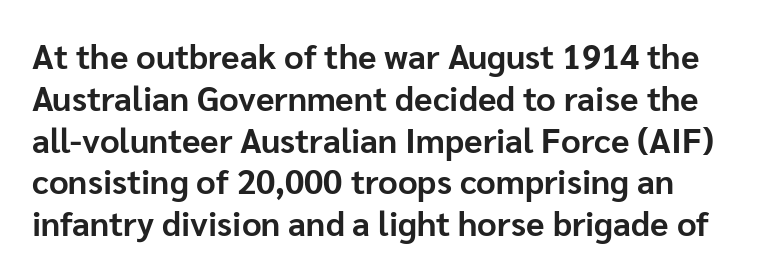
Q: Is the text bold? A: Yes.
Q: Is the text italic (slanted)? A: No, it is upright.
Q: Is the typeface a serif or a sans-serif typeface? A: Sans-serif.
Q: Is the text underlined? A: No.
Q: Is the spacing between letters normal or unusually wide? A: Normal.
Q: Width (condensed, normal, or wide)? A: Normal.
Q: Stroke contrast? A: Low.
Q: x-height? A: Medium.
Q: Monospaced? A: No.
